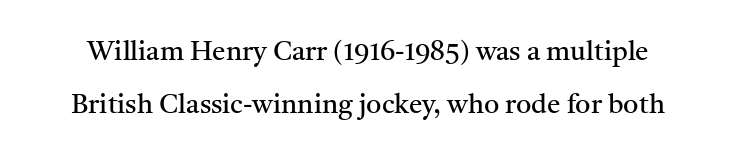
These glyphs show unthickened strokes, regular width or finer. The line-height multiplier appears high, well above default. What stands out about the letter spacing? Nothing — it is the standard amount. Underline: absent. Italic? Not at all — the glyphs are vertical.
